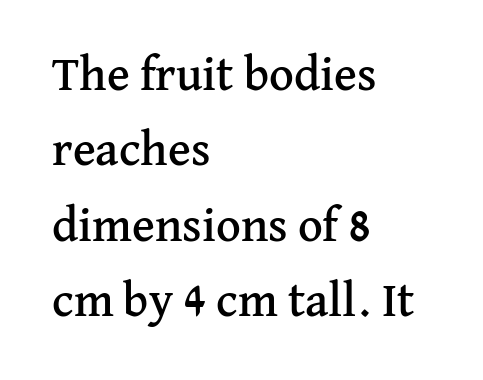
{"serif": "yes", "italic": "no", "width": "normal", "stroke_contrast": "medium", "x_height": "medium", "monospaced": "no", "underline": "no", "align": "left", "line_spacing": "normal", "line_spacing_ratio": 1.57, "letter_spacing": "normal", "letter_spacing_em": 0.0, "glyph_px": 48}
